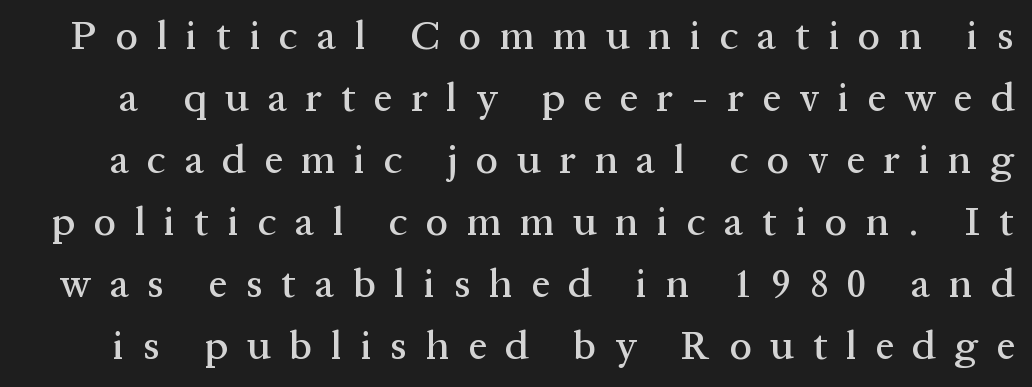
{"serif": "yes", "italic": "no", "width": "normal", "stroke_contrast": "medium", "x_height": "medium", "monospaced": "no", "underline": "no", "line_spacing": "normal", "line_spacing_ratio": 1.55, "letter_spacing": "wide", "letter_spacing_em": 0.47, "glyph_px": 40}
